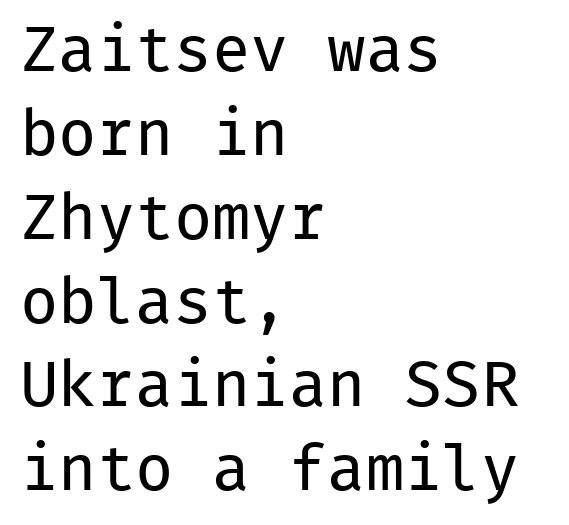
The horizontal fit of the characters is conventional and even. Regarding leading, the lines here are spaced in the standard way. The face used here is monospaced, like something from a code editor. Descenders hang freely into open space. Classification — sans serif. The lettering holds an erect, upright posture throughout.
